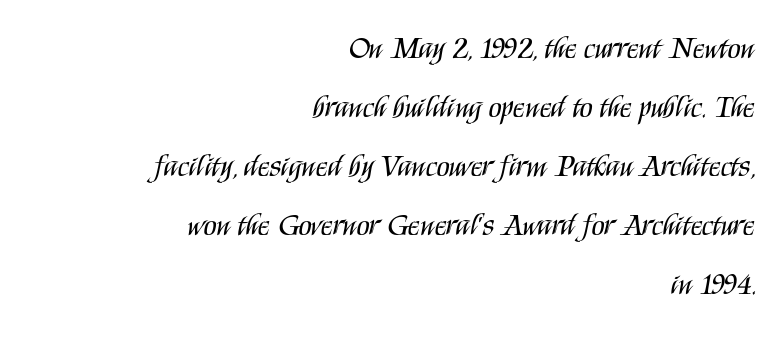
{"serif": "no", "bold": "no", "weight": "regular", "width": "condensed", "stroke_contrast": "medium", "x_height": "large", "monospaced": "no", "underline": "no", "align": "right", "line_spacing": "loose", "line_spacing_ratio": 1.97, "letter_spacing": "normal", "letter_spacing_em": 0.0, "glyph_px": 30}
